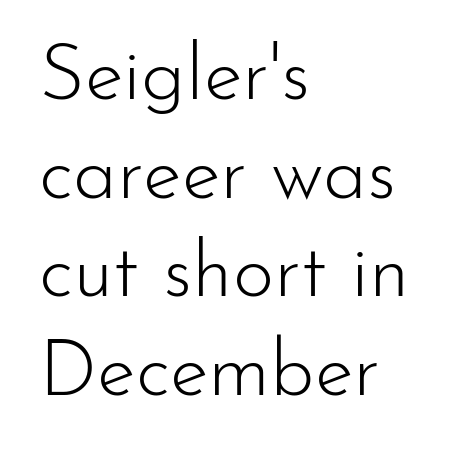
The image shows 79 px light sans-serif type, upright; set left-aligned, normal line spacing (1.25x), normal letter spacing, not underlined; low stroke contrast and a small x-height.
